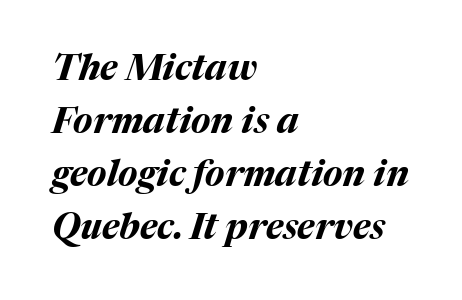
Q: Is the text bold? A: Yes.
Q: Is the text italic (slanted)? A: Yes, it leans right by about 17 degrees.
Q: Is the text underlined? A: No.
Q: How is the paragraph aligned? A: Left-aligned.
Q: Is the spacing between letters normal or unusually wide? A: Normal.
Q: Is the spacing between lines tight, normal or loose? A: Normal.
Q: Width (condensed, normal, or wide)? A: Normal.
Q: Stroke contrast? A: Medium.
Q: x-height? A: Medium.
Q: Monospaced? A: No.
